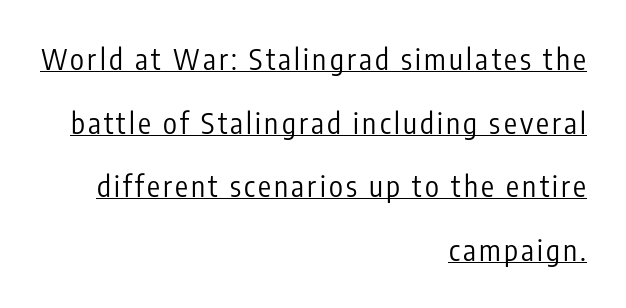
Students, observe: this is what heavily led, spacious text looks like. Check the space under the baseline: a stroke is drawn there. Is this a fixed-width face? No — the glyphs have proportional, varying widths. Stroke terminals: plain, sans-serif. Quick note: not italic, upright. The lines in this sample share a right terminus and differ only in where they begin.
